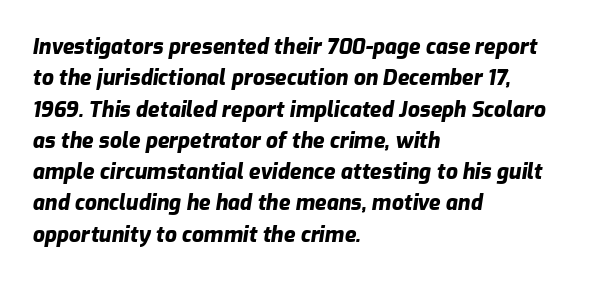
The image shows 21 px bold type, italic (leaning right); set left-aligned, normal line spacing (1.49x), normal letter spacing, not underlined.
